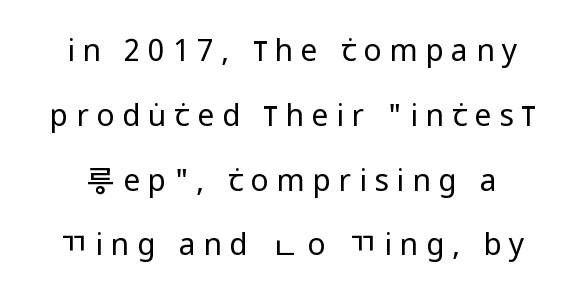
{"serif": "no", "italic": "no", "bold": "no", "weight": "regular", "width": "condensed", "stroke_contrast": "low", "x_height": "large", "monospaced": "no", "underline": "no", "line_spacing": "loose", "line_spacing_ratio": 2.16, "letter_spacing": "wide", "letter_spacing_em": 0.26, "glyph_px": 30}
